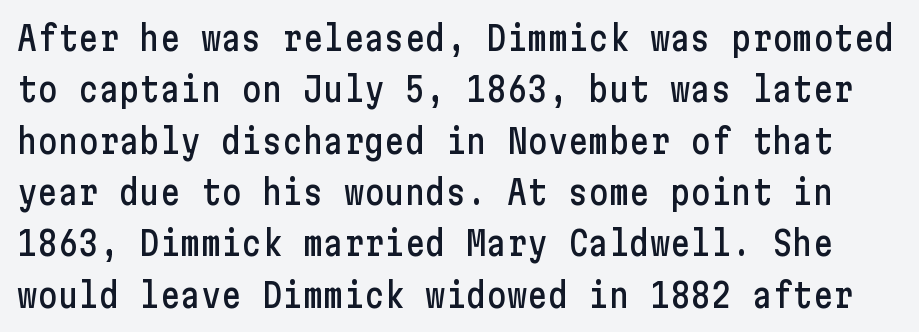
Q: Is the text italic (slanted)? A: No, it is upright.
Q: Is the typeface a serif or a sans-serif typeface? A: Sans-serif.
Q: Is the text underlined? A: No.
Q: Is the spacing between letters normal or unusually wide? A: Normal.
Q: Is the spacing between lines tight, normal or loose? A: Normal.
Q: Width (condensed, normal, or wide)? A: Condensed.
Q: Stroke contrast? A: Low.
Q: x-height? A: Medium.
